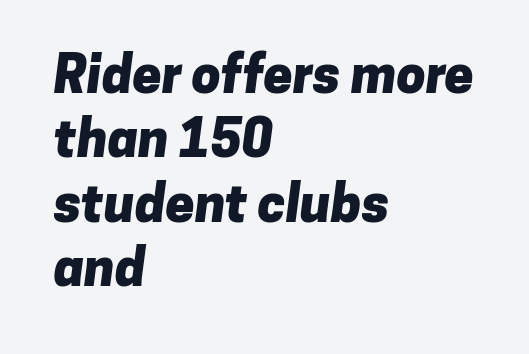
Q: Is the text bold? A: Yes.
Q: Is the typeface a serif or a sans-serif typeface? A: Sans-serif.
Q: Is the text underlined? A: No.
Q: How is the paragraph aligned? A: Left-aligned.
Q: Is the spacing between letters normal or unusually wide? A: Normal.
Q: Width (condensed, normal, or wide)? A: Normal.
Q: Stroke contrast? A: Low.
Q: x-height? A: Medium.
Q: Monospaced? A: No.
